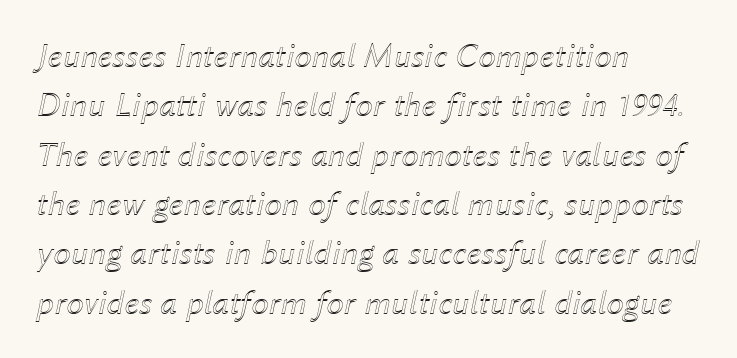
The image shows 35 px text type, italic (leaning right); set left-aligned, normal line spacing (1.41x), normal letter spacing, not underlined; a medium x-height.
